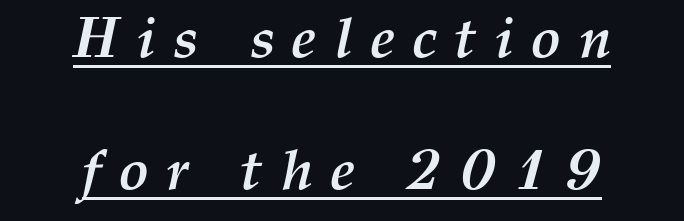
The line-height multiplier appears high, well above default. Character widths vary here, with narrow letters taking less room than wide ones. A student would call this center alignment; a typographer would say set centered. Beneath each row of characters lies a ruled line. Bold? Absolutely — the strokes are thick and heavy.
